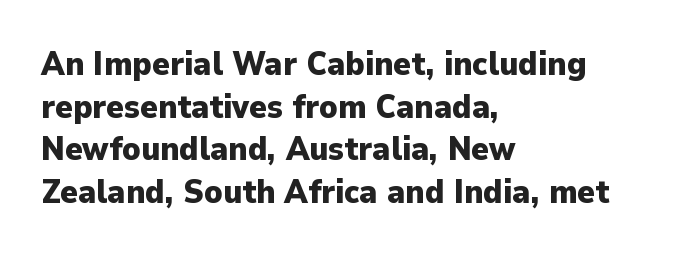
The image shows 33 px heavy sans-serif type, upright; set left-aligned, normal line spacing (1.29x), normal letter spacing, not underlined; low stroke contrast and a medium x-height.
